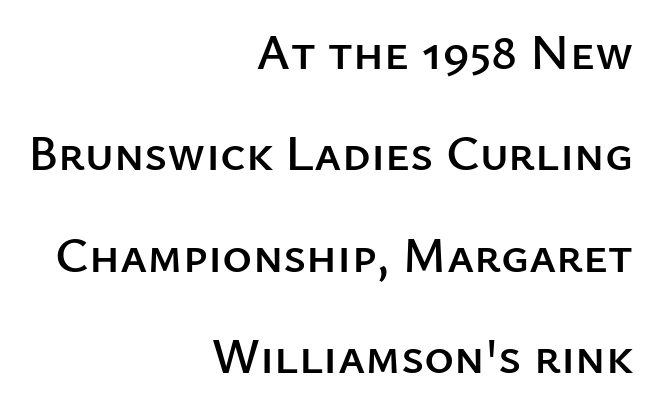
Each new line begins a long way beneath the previous one. Tracking here is standard; glyphs follow each other at the usual distance. Leftover space on each line is placed entirely before the opening word. Plain, unruled lines of type. Check where the strokes stop: nothing finishes them off — pure sans. Is this a fixed-width face? No — the glyphs have proportional, varying widths.
